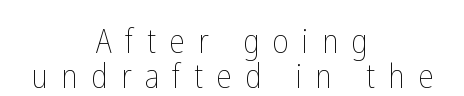
The words here are not underlined. The rendering uses natural spacing where letterforms have individual widths. No letter is thick-stroked: the sample isn't bold. The letters stand upright; this is a roman face.
